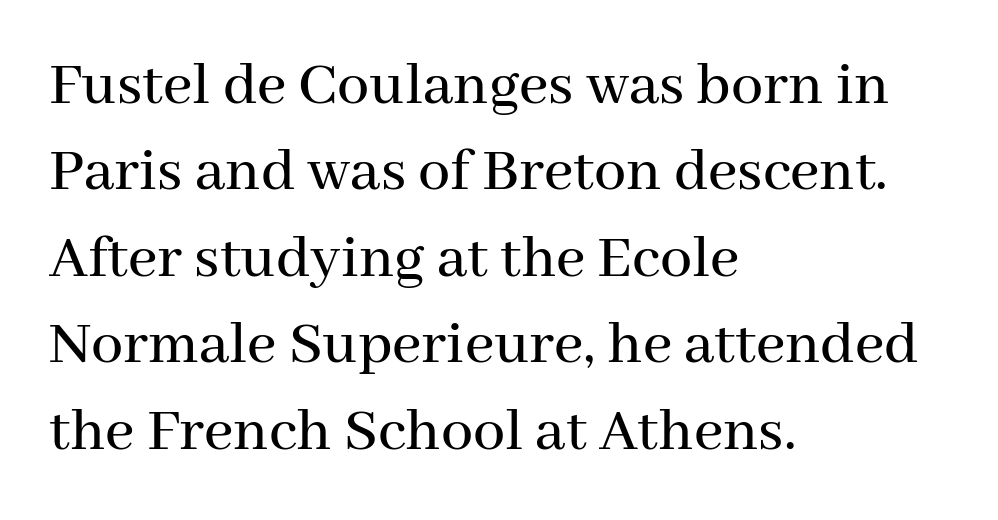
The image shows 64 px serif type, upright; set left-aligned, normal line spacing (1.35x), normal letter spacing, not underlined; medium stroke contrast and a medium x-height.
